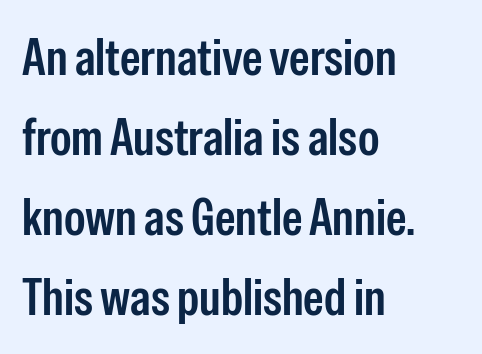
The image shows 52 px condensed sans-serif type, upright; set left-aligned, normal line spacing (1.54x), normal letter spacing, not underlined; low stroke contrast and a medium x-height.
